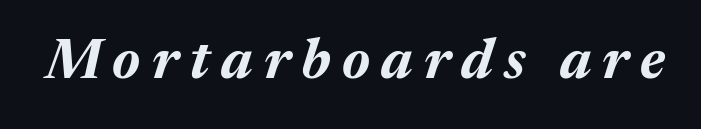
The image shows 56 px bold type, italic (leaning right); set unusually wide letter spacing (+0.2 em), not underlined; medium stroke contrast and a medium x-height.
